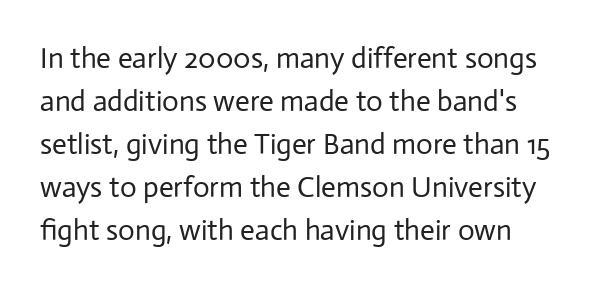
Q: Is the text bold? A: No.
Q: Is the text italic (slanted)? A: No, it is upright.
Q: Is the typeface a serif or a sans-serif typeface? A: Sans-serif.
Q: Is the text underlined? A: No.
Q: Is the spacing between letters normal or unusually wide? A: Normal.
Q: Is the spacing between lines tight, normal or loose? A: Normal.
Q: Width (condensed, normal, or wide)? A: Normal.
Q: Stroke contrast? A: Low.
Q: x-height? A: Medium.
Q: Monospaced? A: No.
